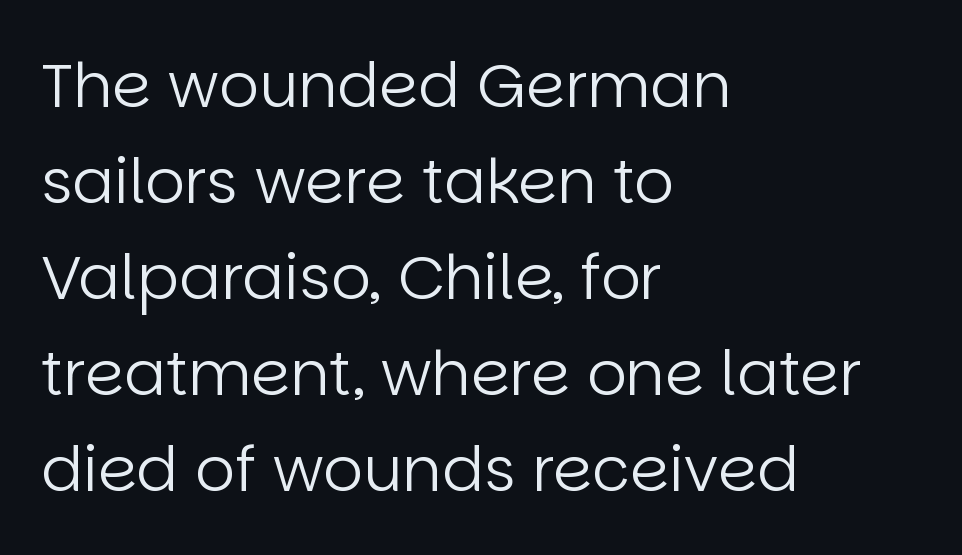
{"serif": "no", "italic": "no", "bold": "no", "weight": "regular", "width": "normal", "stroke_contrast": "low", "x_height": "large", "monospaced": "no", "underline": "no", "align": "left", "line_spacing": "normal", "line_spacing_ratio": 1.55, "letter_spacing": "normal", "letter_spacing_em": 0.0, "glyph_px": 62}
